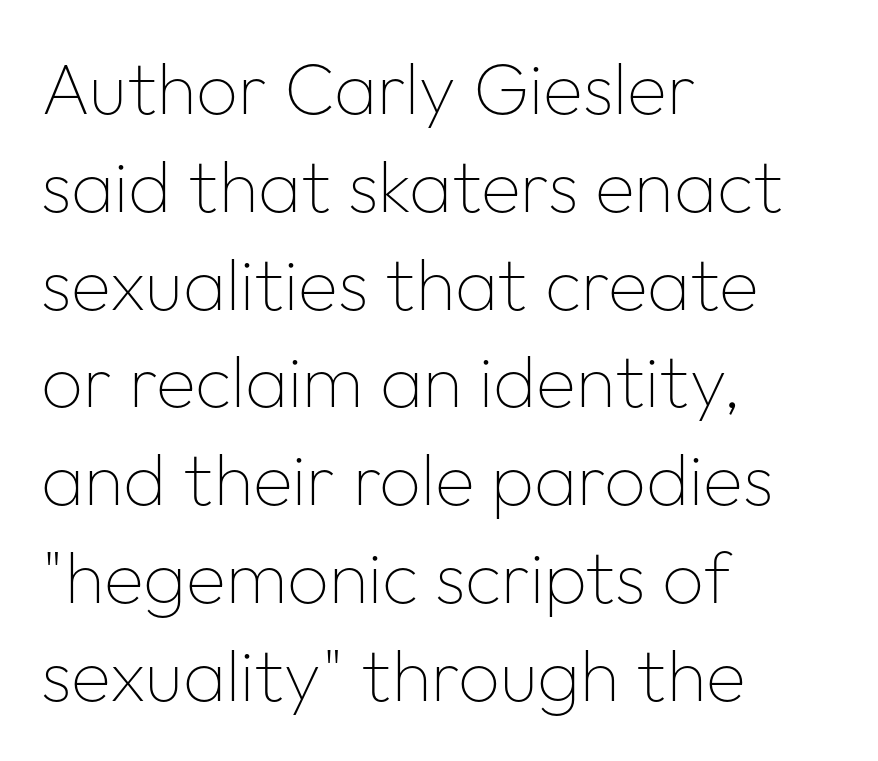
Q: Is the text bold? A: No.
Q: Is the text italic (slanted)? A: No, it is upright.
Q: Is the typeface a serif or a sans-serif typeface? A: Sans-serif.
Q: Is the text underlined? A: No.
Q: How is the paragraph aligned? A: Left-aligned.
Q: Is the spacing between letters normal or unusually wide? A: Normal.
Q: Is the spacing between lines tight, normal or loose? A: Normal.
Q: Width (condensed, normal, or wide)? A: Normal.
Q: Stroke contrast? A: Low.
Q: x-height? A: Medium.
Q: Monospaced? A: No.
